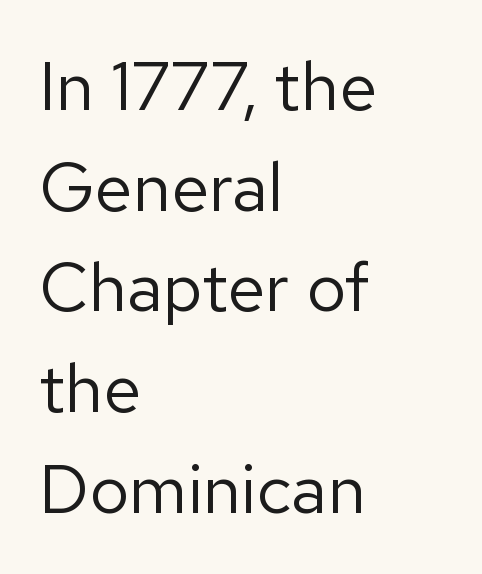
Q: Is the text bold? A: No.
Q: Is the text italic (slanted)? A: No, it is upright.
Q: Is the typeface a serif or a sans-serif typeface? A: Sans-serif.
Q: Is the text underlined? A: No.
Q: How is the paragraph aligned? A: Left-aligned.
Q: Is the spacing between letters normal or unusually wide? A: Normal.
Q: Is the spacing between lines tight, normal or loose? A: Normal.
Q: Width (condensed, normal, or wide)? A: Normal.
Q: Stroke contrast? A: Low.
Q: x-height? A: Medium.
Q: Monospaced? A: No.
